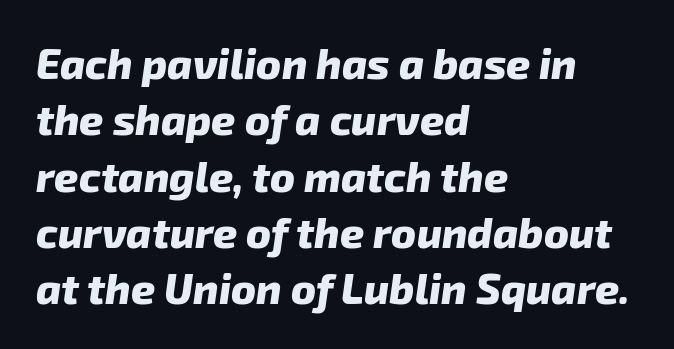
{"serif": "no", "bold": "yes", "weight": "heavy", "width": "normal", "stroke_contrast": "low", "x_height": "medium", "monospaced": "no", "underline": "no", "align": "left", "line_spacing": "normal", "line_spacing_ratio": 1.34, "letter_spacing": "normal", "letter_spacing_em": 0.0, "glyph_px": 42}
